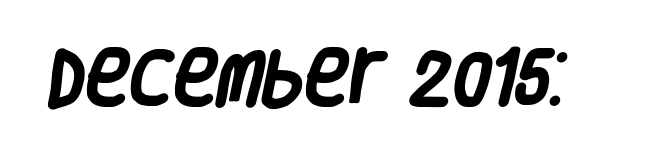
The space beneath each line is pristine and unruled. In terms of letterspacing, this is plain default setting. The face used here is proportionally spaced, like ordinary book or web type. The passage shown is emphatically bold.
